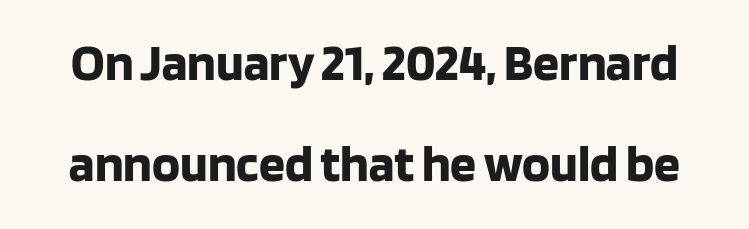
The image shows 52 px bold sans-serif type, upright; set loose line spacing (1.94x), normal letter spacing, not underlined; low stroke contrast and a large x-height.
